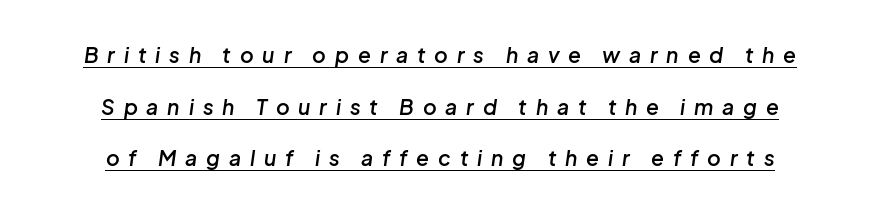
The image shows 21 px text type, italic (leaning right); set loose line spacing (2.46x), unusually wide letter spacing (+0.42 em), underlined.
